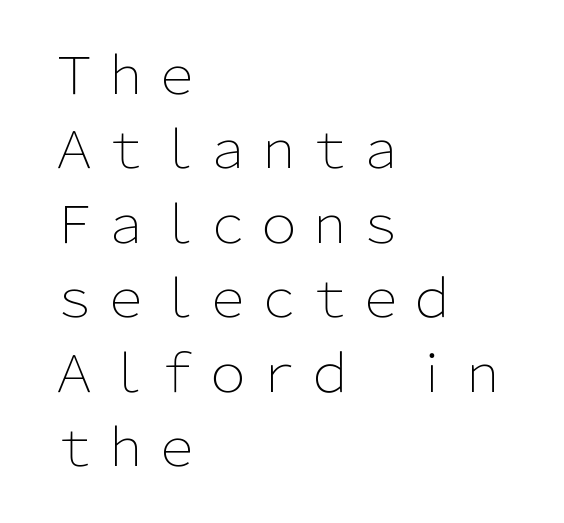
The rendering keeps characters at their native spacing. Vertically, the passage feels balanced, rows spaced as you'd expect. Observe the absence of serifs on each vertical stroke in this sample. Honestly, there is no underline to notice here at all. The setting favours the left margin, as ordinary paragraphs usually do. This is not heavy type; no bold has been used.
